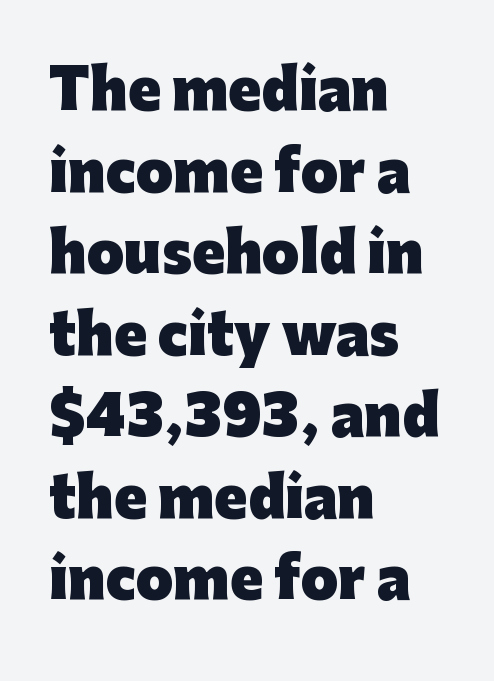
{"serif": "no", "italic": "no", "bold": "yes", "weight": "heavy", "width": "normal", "stroke_contrast": "low", "x_height": "medium", "monospaced": "no", "underline": "no", "align": "left", "line_spacing": "normal", "line_spacing_ratio": 1.51, "letter_spacing": "normal", "letter_spacing_em": 0.0, "glyph_px": 54}
